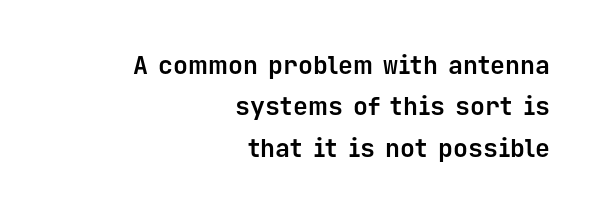
Q: Is the text bold? A: Yes.
Q: Is the text italic (slanted)? A: No, it is upright.
Q: Is the text underlined? A: No.
Q: How is the paragraph aligned? A: Right-aligned.
Q: Is the spacing between letters normal or unusually wide? A: Normal.
Q: Is the spacing between lines tight, normal or loose? A: Normal.
